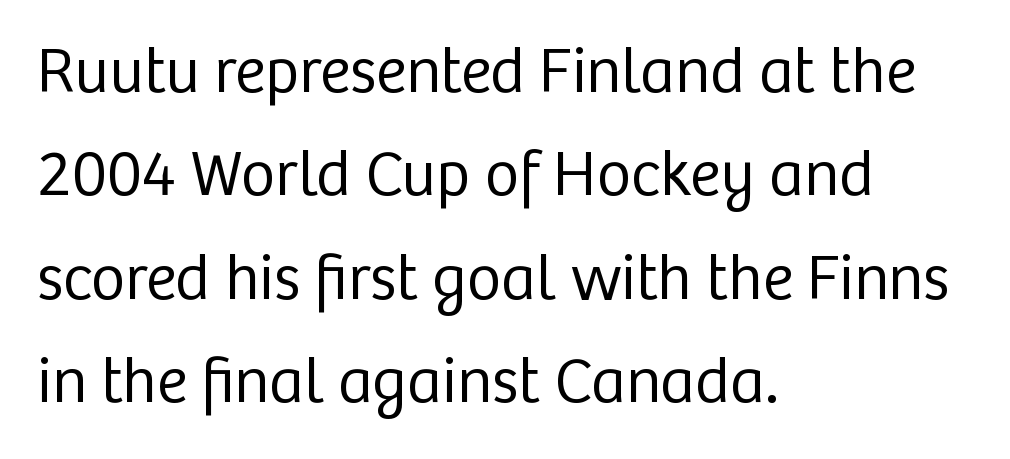
The image shows 65 px regular-weight sans-serif type, upright; set left-aligned, normal line spacing (1.59x), normal letter spacing, not underlined; low stroke contrast and a medium x-height.
